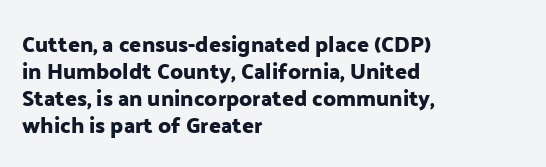
{"italic": "no", "underline": "no", "align": "left", "line_spacing_ratio": 1.23, "letter_spacing": "normal", "letter_spacing_em": 0.0, "glyph_px": 22}
